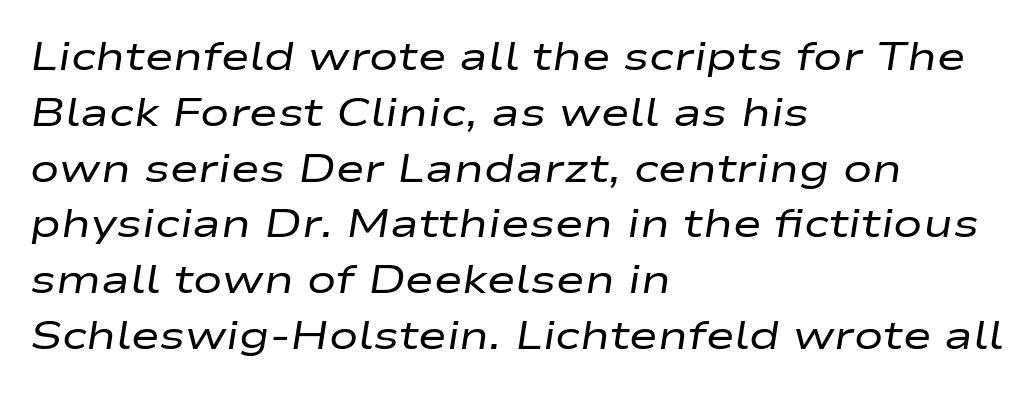
Q: Is the text bold? A: No.
Q: Is the text italic (slanted)? A: Yes, it leans right by about 9 degrees.
Q: Is the text underlined? A: No.
Q: How is the paragraph aligned? A: Left-aligned.
Q: Is the spacing between letters normal or unusually wide? A: Normal.
Q: Is the spacing between lines tight, normal or loose? A: Normal.
Q: Width (condensed, normal, or wide)? A: Wide.
Q: Stroke contrast? A: Low.
Q: x-height? A: Medium.
Q: Monospaced? A: No.
